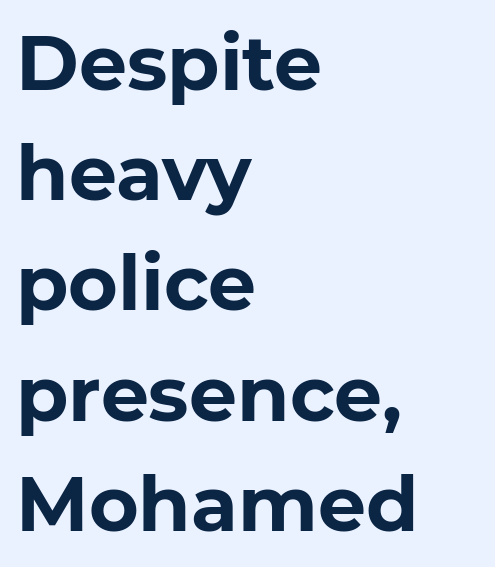
{"serif": "no", "bold": "yes", "weight": "bold", "width": "normal", "stroke_contrast": "low", "x_height": "medium", "monospaced": "no", "underline": "no", "align": "left", "line_spacing": "normal", "line_spacing_ratio": 1.45, "letter_spacing": "normal", "letter_spacing_em": 0.0, "glyph_px": 76}
